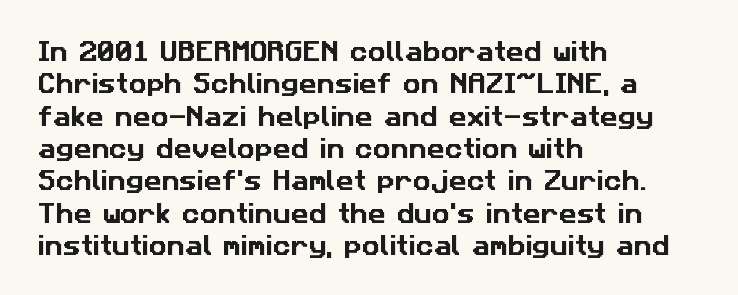
The image shows 22 px text type; set left-aligned, normal line spacing (1.47x), normal letter spacing, not underlined.
